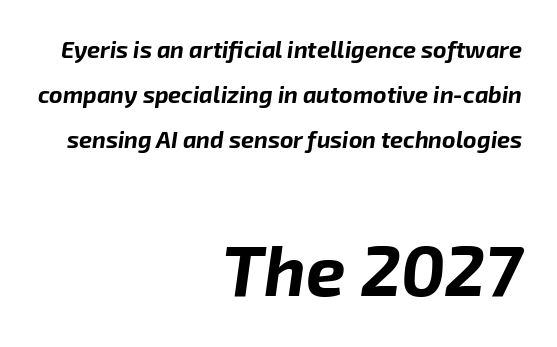
Q: Is the text bold? A: Yes.
Q: Is the text italic (slanted)? A: Yes, it leans right by about 8 degrees.
Q: Is the text underlined? A: No.
Q: How is the paragraph aligned? A: Right-aligned.
Q: Is the spacing between letters normal or unusually wide? A: Normal.
Q: Is the spacing between lines tight, normal or loose? A: Loose.
Q: Which block of text is set in a larger size, the first (top) or the second (bottom)? A: The second (bottom) one.
Q: Width (condensed, normal, or wide)? A: Normal.
Q: Stroke contrast? A: Low.
Q: x-height? A: Medium.
Q: Monospaced? A: No.
